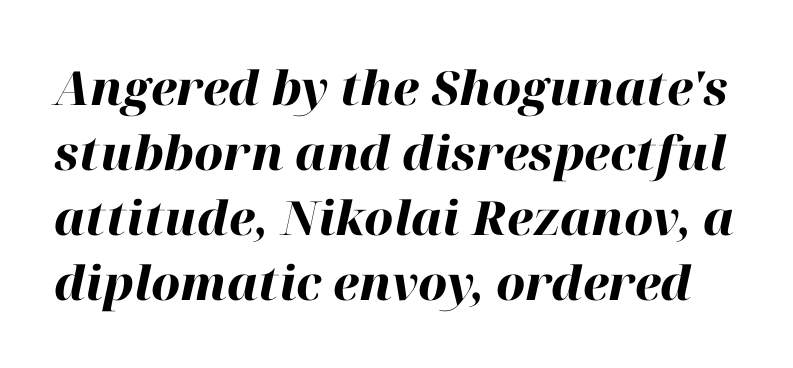
The image shows 47 px heavy type, italic (leaning right); set normal line spacing (1.38x), normal letter spacing, not underlined; high stroke contrast and a medium x-height.
